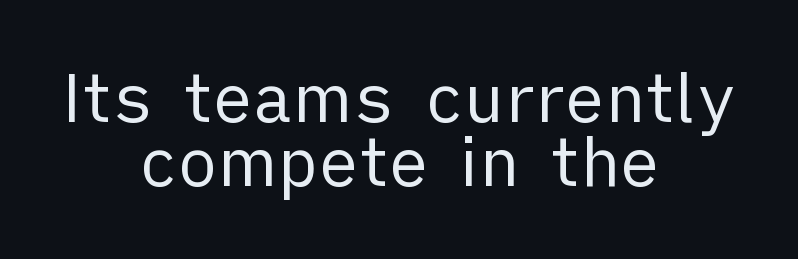
Q: Is the text bold? A: No.
Q: Is the text italic (slanted)? A: No, it is upright.
Q: Is the typeface a serif or a sans-serif typeface? A: Sans-serif.
Q: Is the text underlined? A: No.
Q: How is the paragraph aligned? A: Centered.
Q: Is the spacing between letters normal or unusually wide? A: Normal.
Q: Is the spacing between lines tight, normal or loose? A: Tight.
Q: Width (condensed, normal, or wide)? A: Normal.
Q: Stroke contrast? A: Low.
Q: x-height? A: Medium.
Q: Monospaced? A: No.
